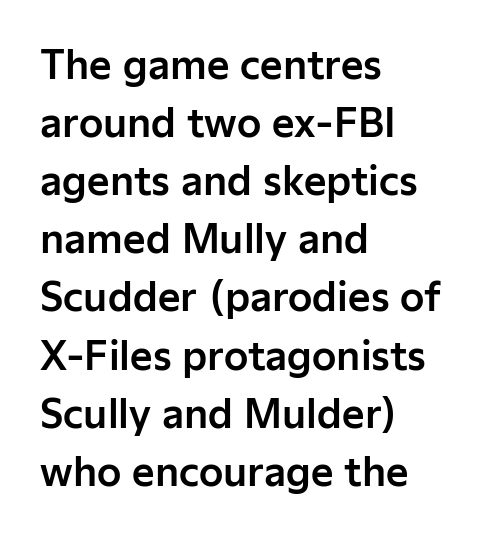
{"serif": "no", "italic": "no", "width": "normal", "stroke_contrast": "low", "x_height": "medium", "monospaced": "no", "underline": "no", "align": "left", "line_spacing": "normal", "line_spacing_ratio": 1.49, "letter_spacing": "normal", "letter_spacing_em": 0.0, "glyph_px": 39}
